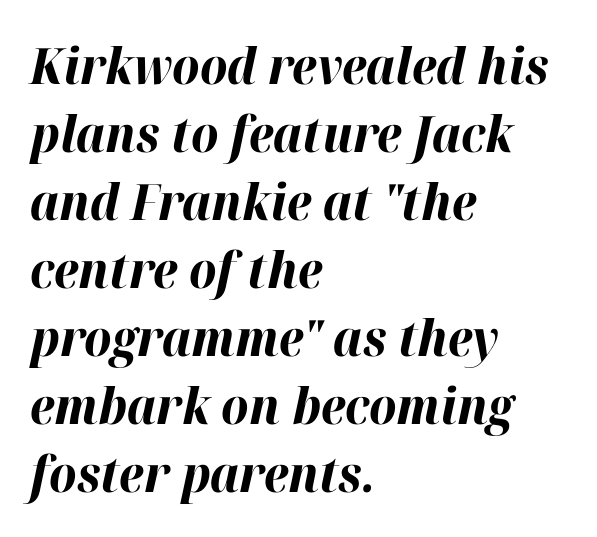
Q: Is the text bold? A: Yes.
Q: Is the text italic (slanted)? A: Yes, it leans right by about 12 degrees.
Q: Is the text underlined? A: No.
Q: How is the paragraph aligned? A: Left-aligned.
Q: Is the spacing between letters normal or unusually wide? A: Normal.
Q: Is the spacing between lines tight, normal or loose? A: Normal.
Q: Width (condensed, normal, or wide)? A: Normal.
Q: Stroke contrast? A: High.
Q: x-height? A: Medium.
Q: Monospaced? A: No.
